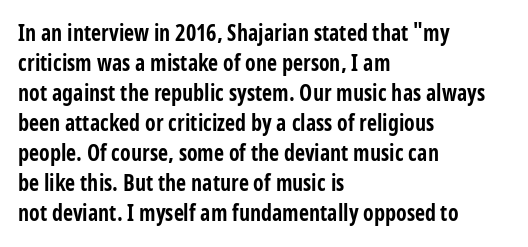
{"italic": "no", "bold": "yes", "underline": "no", "align": "left", "line_spacing": "normal", "line_spacing_ratio": 1.36, "letter_spacing": "normal", "letter_spacing_em": 0.0, "glyph_px": 22}
